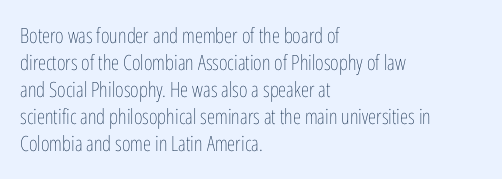
{"italic": "no", "bold": "no", "underline": "no", "align": "left", "line_spacing": "normal", "line_spacing_ratio": 1.29, "letter_spacing": "normal", "letter_spacing_em": 0.0, "glyph_px": 21}
